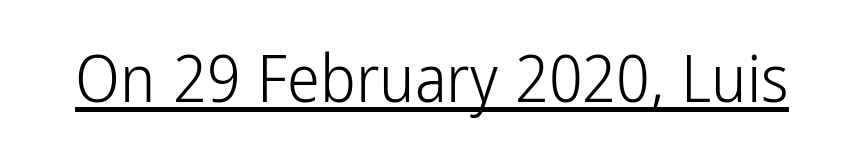
Posture: vertical. Font category for this specimen: sans-serif. The typesetter has applied underlining to the passage shown. Inter-character spacing is left at the font's built-in metrics.
